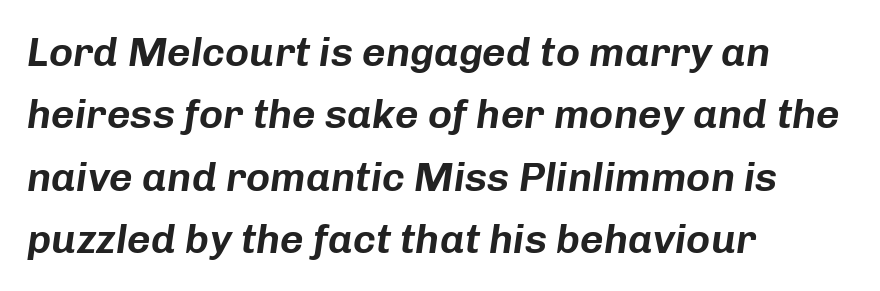
{"italic": "yes", "lean": "right", "slant_degrees": 8, "width": "normal", "stroke_contrast": "low", "x_height": "medium", "monospaced": "no", "underline": "no", "align": "left", "line_spacing": "normal", "line_spacing_ratio": 1.52, "letter_spacing": "normal", "letter_spacing_em": 0.0, "glyph_px": 41}
